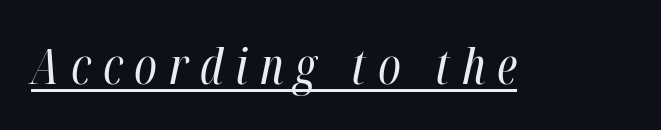
The image shows 49 px regular-weight, condensed type, italic (leaning right); set unusually wide letter spacing (+0.24 em), underlined; high stroke contrast and a medium x-height.
